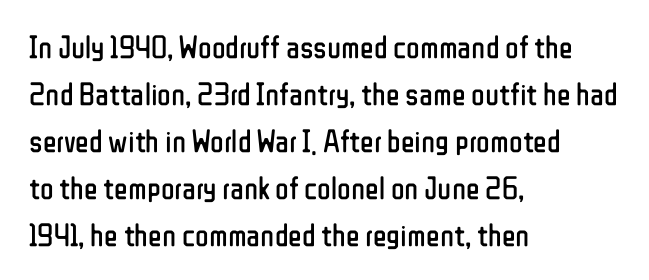
A light-to-regular cut is what we see here. Glyph-to-glyph distance matches everyday printed text. Posture: straight, roman, zero tilt. Horizontally, the lines are justified to the leading edge only. These lines are rendered in a variable-pitch font.
